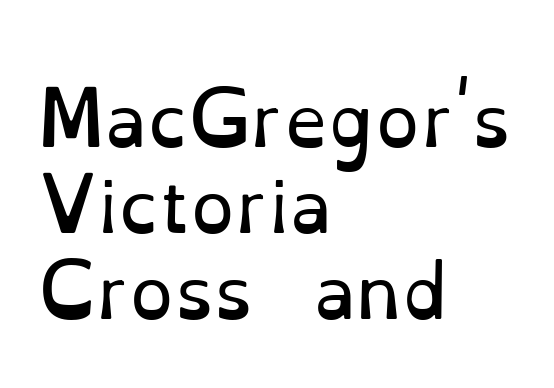
The image shows 70 px regular-weight serif type, upright; set left-aligned, line spacing 1.23x, normal letter spacing, not underlined; low stroke contrast and a small x-height.
